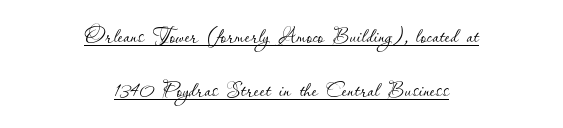
Notice how the passage keeps no hard edge, just a central spine. Caption: lettering with a line underneath. Proportional: the letters do not fall into vertical columns. No heavy texture on the line: the type isn't bold. Line spacing here is loose.
